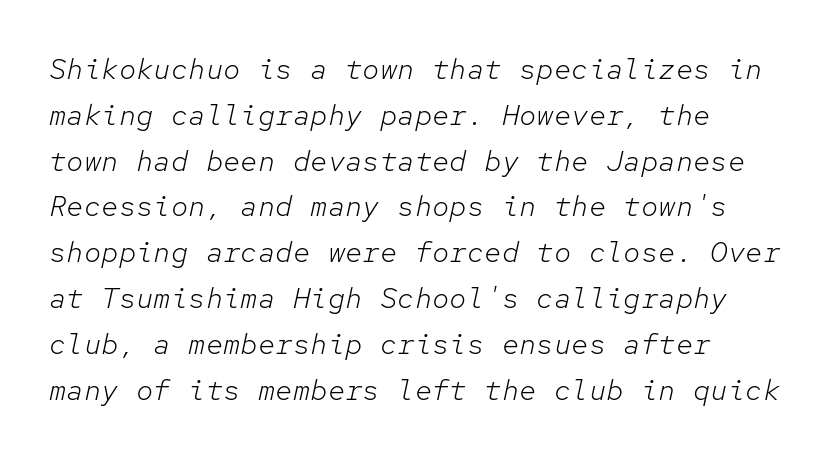
Q: Is the text bold? A: No.
Q: Is the text italic (slanted)? A: Yes, it leans right by about 12 degrees.
Q: Is the text underlined? A: No.
Q: How is the paragraph aligned? A: Left-aligned.
Q: Is the spacing between letters normal or unusually wide? A: Normal.
Q: Is the spacing between lines tight, normal or loose? A: Normal.
Q: Width (condensed, normal, or wide)? A: Normal.
Q: Stroke contrast? A: Low.
Q: x-height? A: Medium.
Q: Monospaced? A: Yes.
